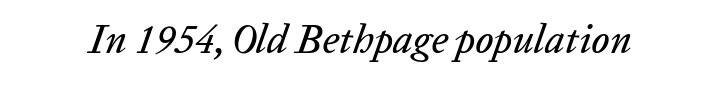
The image shows 40 px text type, italic (leaning right); set normal letter spacing, not underlined; low stroke contrast and a medium x-height.
